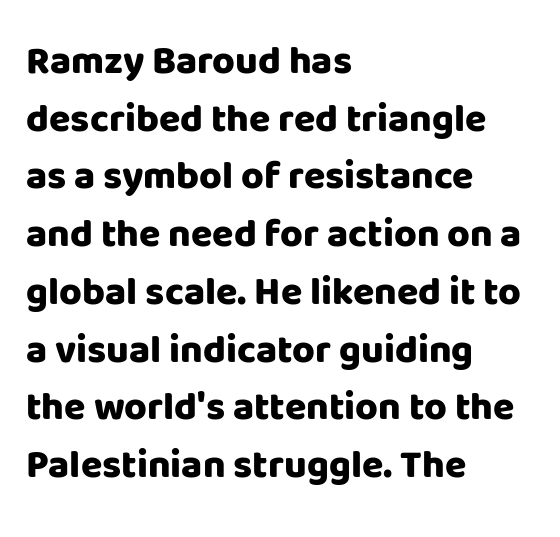
Q: Is the text bold? A: Yes.
Q: Is the text italic (slanted)? A: No, it is upright.
Q: Is the typeface a serif or a sans-serif typeface? A: Sans-serif.
Q: Is the text underlined? A: No.
Q: How is the paragraph aligned? A: Left-aligned.
Q: Is the spacing between letters normal or unusually wide? A: Normal.
Q: Is the spacing between lines tight, normal or loose? A: Normal.
Q: Width (condensed, normal, or wide)? A: Normal.
Q: Stroke contrast? A: Low.
Q: x-height? A: Large.
Q: Monospaced? A: No.
